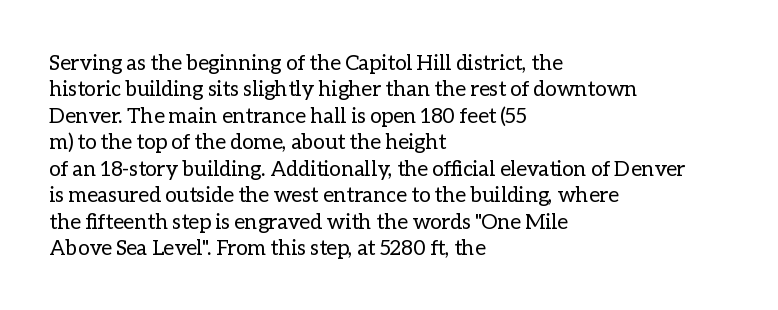
Q: Is the text bold? A: No.
Q: Is the text italic (slanted)? A: No, it is upright.
Q: Is the text underlined? A: No.
Q: How is the paragraph aligned? A: Left-aligned.
Q: Is the spacing between letters normal or unusually wide? A: Normal.
Q: Is the spacing between lines tight, normal or loose? A: Normal.
